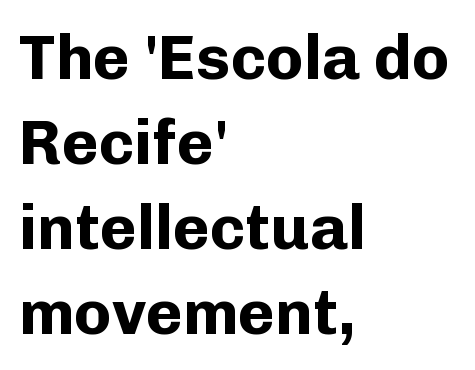
The image shows 63 px bold sans-serif type, upright; set left-aligned, normal line spacing (1.35x), normal letter spacing, not underlined; low stroke contrast and a medium x-height.
